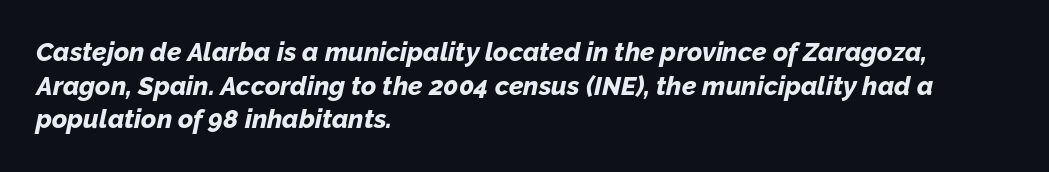
{"italic": "yes", "lean": "right", "slant_degrees": 12, "bold": "yes", "underline": "no", "align": "left", "line_spacing": "normal", "line_spacing_ratio": 1.29, "letter_spacing": "normal", "letter_spacing_em": 0.0, "glyph_px": 26}
